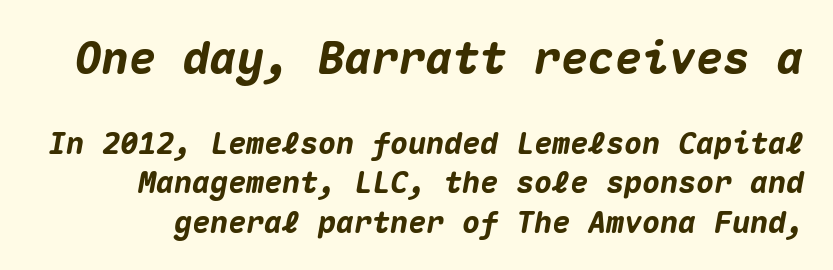
The image shows 45 px heavy type, italic (leaning right), monospaced; set normal line spacing (1.31x), normal letter spacing, not underlined; the first (top) block is 1.5x larger; medium stroke contrast and a medium x-height.
